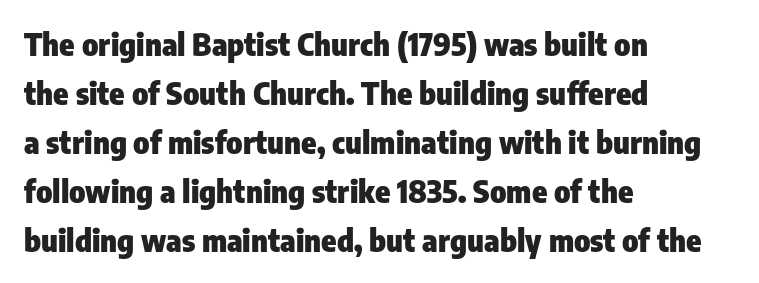
The image shows 31 px heavy, condensed sans-serif type, upright; set left-aligned, normal line spacing (1.58x), normal letter spacing, not underlined; low stroke contrast and a medium x-height.
